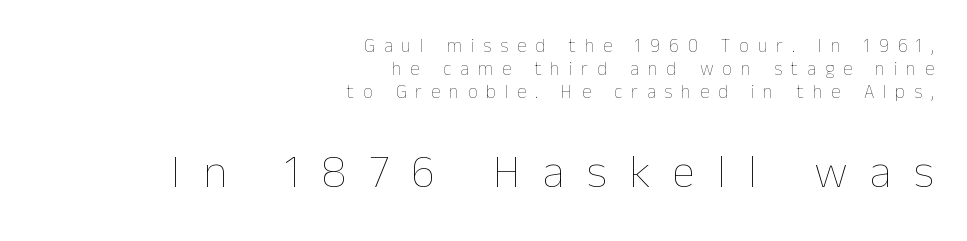
The image shows 47 px thin type, upright; set right-aligned, line spacing 1.21x, unusually wide letter spacing (+0.47 em), not underlined; the second (bottom) block is 2.47x larger; low stroke contrast and a medium x-height.
